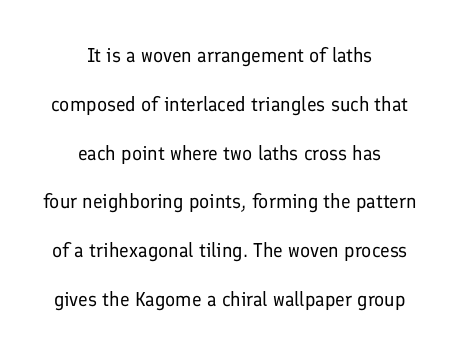
The image shows 20 px text type, upright; set centered, loose line spacing (2.44x), normal letter spacing, not underlined.
